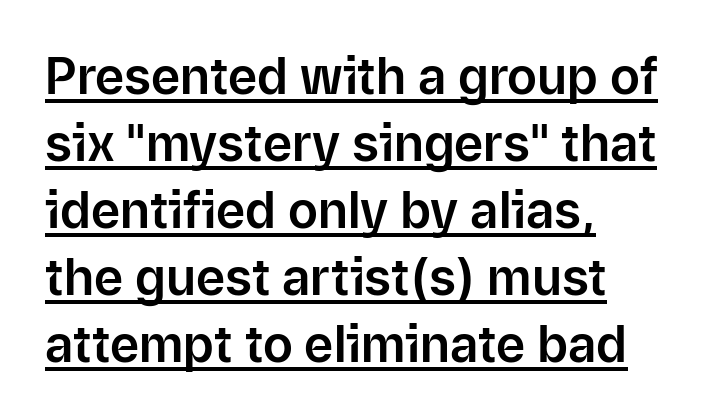
Q: Is the text italic (slanted)? A: No, it is upright.
Q: Is the typeface a serif or a sans-serif typeface? A: Sans-serif.
Q: Is the text underlined? A: Yes.
Q: How is the paragraph aligned? A: Left-aligned.
Q: Is the spacing between letters normal or unusually wide? A: Normal.
Q: Is the spacing between lines tight, normal or loose? A: Normal.
Q: Width (condensed, normal, or wide)? A: Normal.
Q: Stroke contrast? A: Low.
Q: x-height? A: Medium.
Q: Monospaced? A: No.
